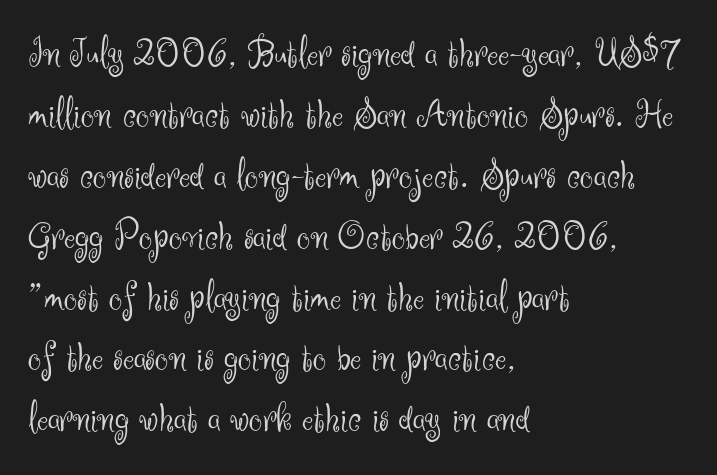
Q: Is the text bold? A: No.
Q: Is the text italic (slanted)? A: No, it is upright.
Q: Is the typeface a serif or a sans-serif typeface? A: Sans-serif.
Q: Is the text underlined? A: No.
Q: How is the paragraph aligned? A: Left-aligned.
Q: Is the spacing between letters normal or unusually wide? A: Normal.
Q: Is the spacing between lines tight, normal or loose? A: Normal.
Q: Width (condensed, normal, or wide)? A: Normal.
Q: Stroke contrast? A: Medium.
Q: x-height? A: Small.
Q: Monospaced? A: No.
